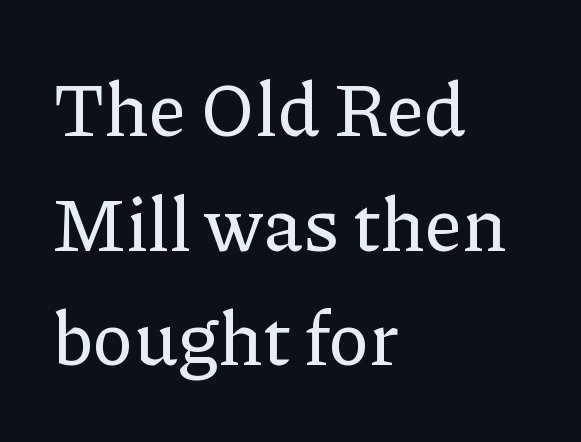
Q: Is the text italic (slanted)? A: No, it is upright.
Q: Is the typeface a serif or a sans-serif typeface? A: Serif.
Q: Is the text underlined? A: No.
Q: How is the paragraph aligned? A: Left-aligned.
Q: Is the spacing between letters normal or unusually wide? A: Normal.
Q: Is the spacing between lines tight, normal or loose? A: Normal.
Q: Width (condensed, normal, or wide)? A: Normal.
Q: Stroke contrast? A: Low.
Q: x-height? A: Medium.
Q: Monospaced? A: No.
